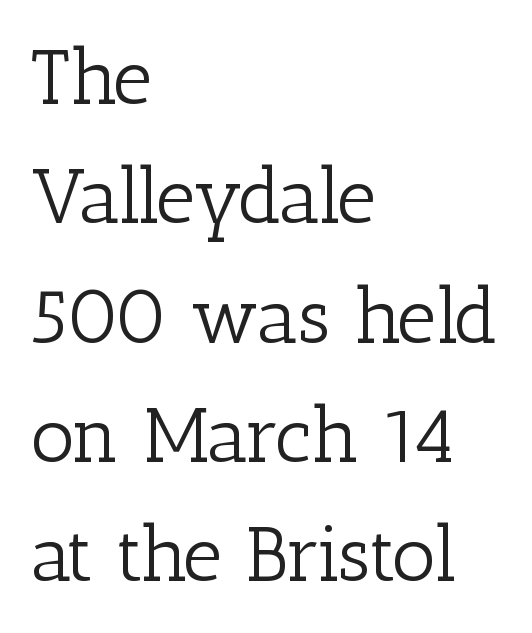
The image shows 77 px light serif type, upright; set left-aligned, normal line spacing (1.55x), normal letter spacing, not underlined; low stroke contrast and a medium x-height.
